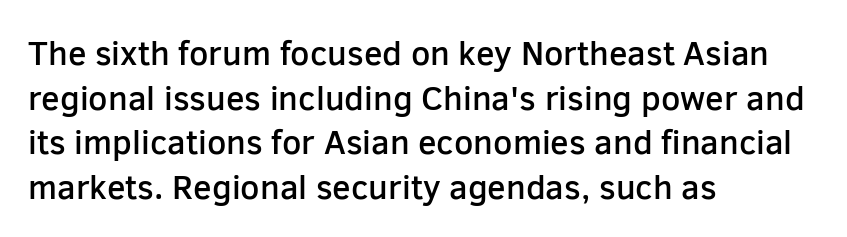
Q: Is the text bold? A: Semi-bold.
Q: Is the text italic (slanted)? A: No, it is upright.
Q: Is the typeface a serif or a sans-serif typeface? A: Sans-serif.
Q: Is the text underlined? A: No.
Q: How is the paragraph aligned? A: Left-aligned.
Q: Is the spacing between letters normal or unusually wide? A: Normal.
Q: Is the spacing between lines tight, normal or loose? A: Normal.
Q: Width (condensed, normal, or wide)? A: Normal.
Q: Stroke contrast? A: Low.
Q: x-height? A: Medium.
Q: Monospaced? A: No.
